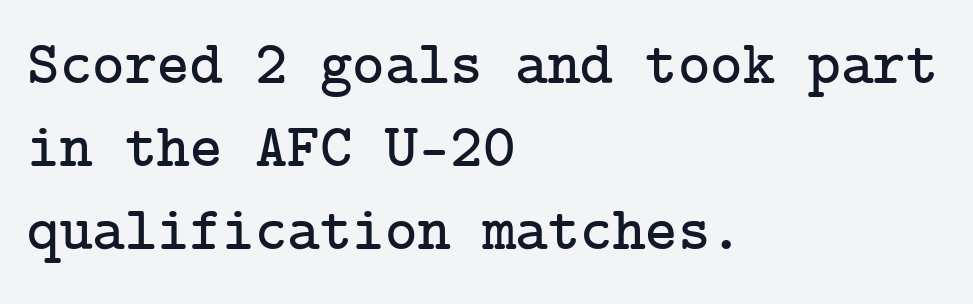
Vertical strokes here are truly vertical. The line-height multiplier appears to be the usual default. Between one letter and the next there's only the usual sliver of space. Look at the bottom of the vertical strokes: they flare into serifs here. Where is the straight margin? On the left.
